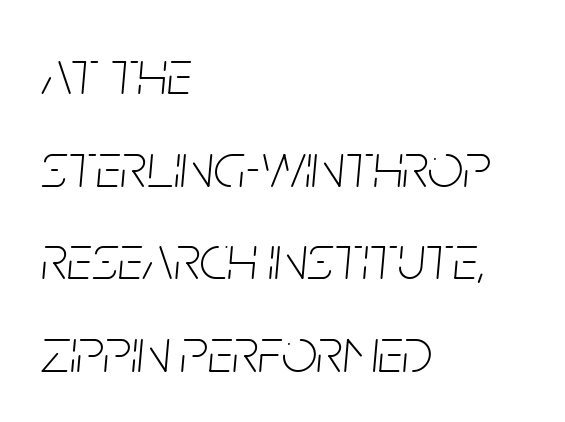
Q: Is the text bold? A: No.
Q: Is the text italic (slanted)? A: Yes, it leans right by about 5 degrees.
Q: Is the text underlined? A: No.
Q: How is the paragraph aligned? A: Left-aligned.
Q: Is the spacing between letters normal or unusually wide? A: Normal.
Q: Is the spacing between lines tight, normal or loose? A: Normal.
Q: Width (condensed, normal, or wide)? A: Condensed.
Q: Stroke contrast? A: Low.
Q: x-height? A: Large.
Q: Monospaced? A: No.
